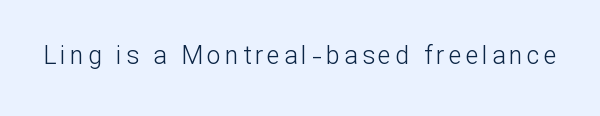
{"italic": "no", "bold": "no", "underline": "no", "glyph_px": 25}
